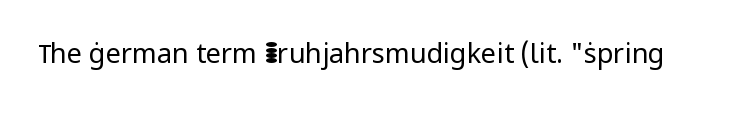
{"italic": "no", "bold": "no", "underline": "no", "letter_spacing": "normal", "letter_spacing_em": 0.0, "glyph_px": 27}
